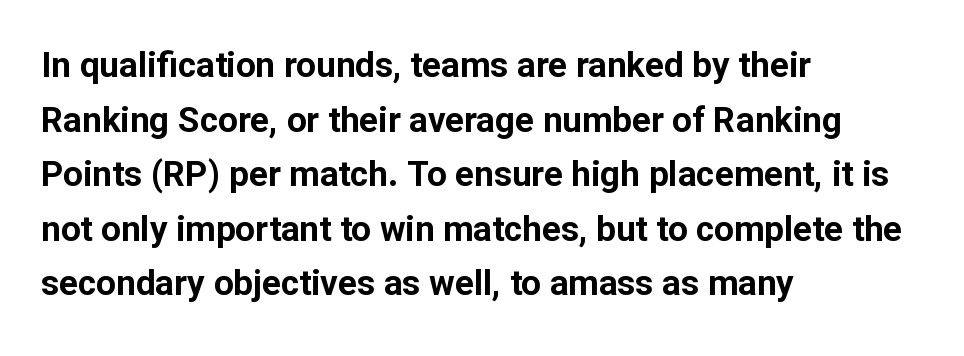
{"serif": "no", "italic": "no", "bold": "yes", "weight": "bold", "width": "normal", "stroke_contrast": "low", "x_height": "medium", "monospaced": "no", "underline": "no", "align": "left", "line_spacing": "normal", "line_spacing_ratio": 1.56, "letter_spacing": "normal", "letter_spacing_em": 0.0, "glyph_px": 35}
